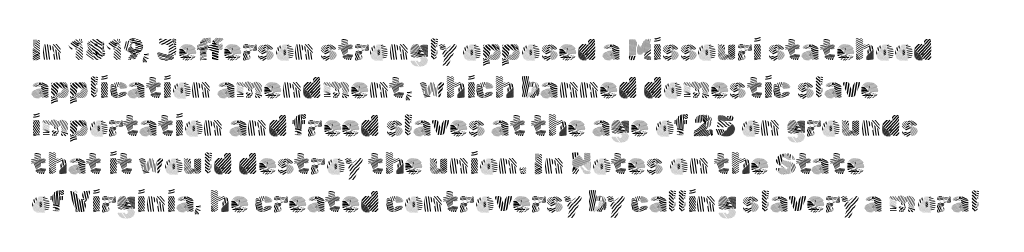
The image shows 30 px light sans-serif type, upright; set left-aligned, normal line spacing (1.27x), normal letter spacing, not underlined; a medium x-height.
